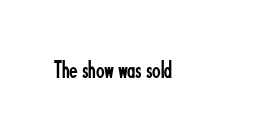
{"italic": "no", "bold": "no", "underline": "no", "letter_spacing": "normal", "letter_spacing_em": 0.0, "glyph_px": 25}
